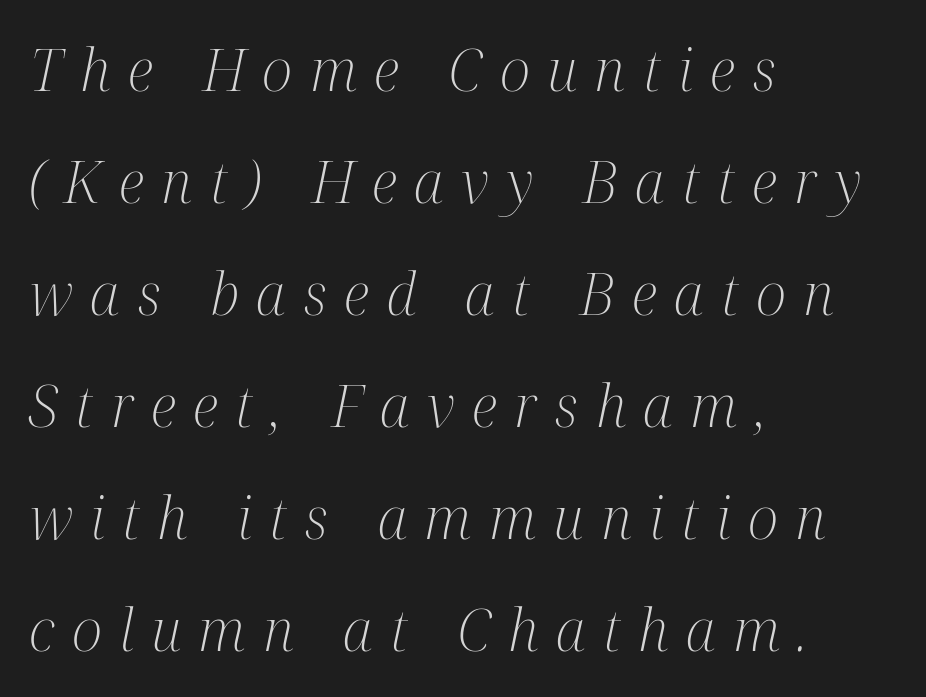
The tracking jumps out immediately: characters are airy and widely separated. Layout note: lines flush left. Are there feet on the stems? There are — it's a serif. Yep, that's italic — everything's leaning. Interline gaps are noticeably wide in this sample. The passage shown is typed in a proportional face where columns would drift.
